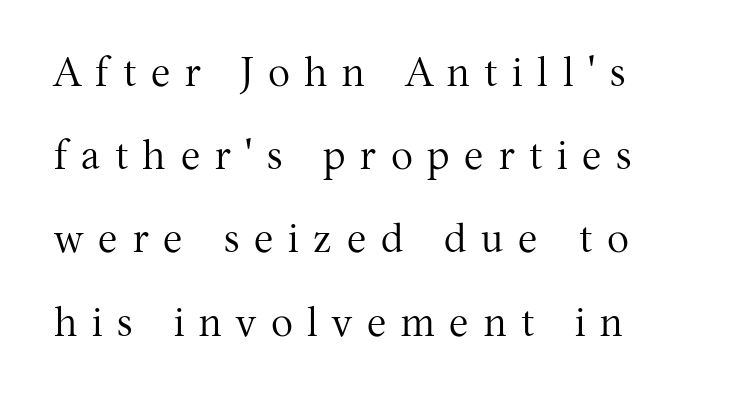
Q: Is the text bold? A: No.
Q: Is the text italic (slanted)? A: No, it is upright.
Q: Is the typeface a serif or a sans-serif typeface? A: Serif.
Q: Is the text underlined? A: No.
Q: How is the paragraph aligned? A: Left-aligned.
Q: Is the spacing between letters normal or unusually wide? A: Unusually wide.
Q: Is the spacing between lines tight, normal or loose? A: Loose.
Q: Width (condensed, normal, or wide)? A: Normal.
Q: Stroke contrast? A: Medium.
Q: x-height? A: Medium.
Q: Monospaced? A: No.
